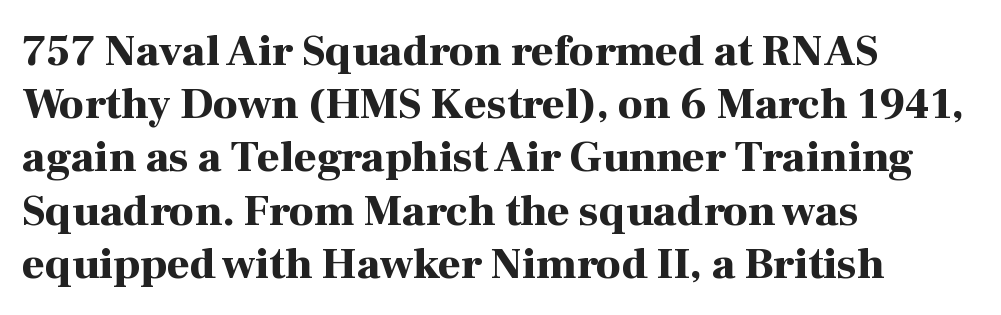
{"serif": "yes", "italic": "no", "bold": "yes", "weight": "bold", "width": "normal", "stroke_contrast": "high", "x_height": "medium", "monospaced": "no", "underline": "no", "align": "left", "line_spacing_ratio": 1.21, "letter_spacing": "normal", "letter_spacing_em": 0.0, "glyph_px": 44}
